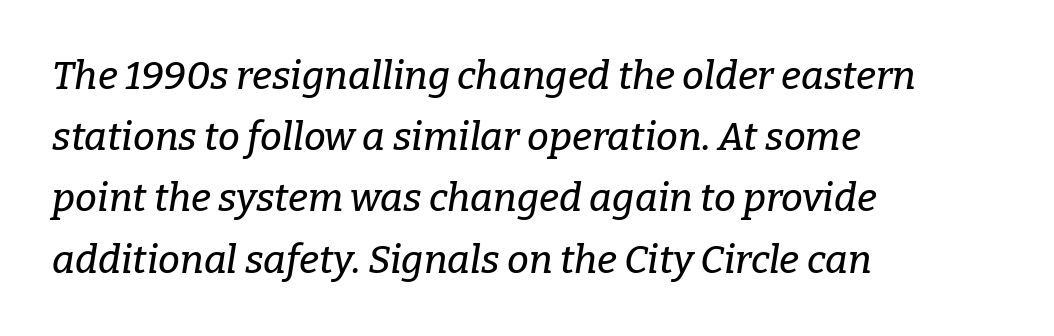
The rows are spaced the way most documents space them. The glyphs in this specimen are seriffed. If you drew a ruler down the left edge, every line would touch it. This sample has the flowing, uneven cadence of proportional lettering.
